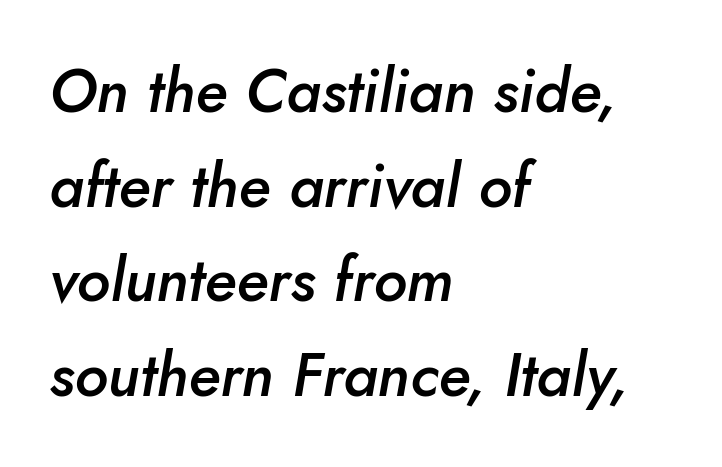
{"italic": "yes", "lean": "right", "slant_degrees": 10, "bold": "semi", "weight": "semibold", "width": "normal", "stroke_contrast": "low", "x_height": "small", "monospaced": "no", "underline": "no", "align": "left", "line_spacing": "normal", "line_spacing_ratio": 1.55, "letter_spacing": "normal", "letter_spacing_em": 0.0, "glyph_px": 61}
